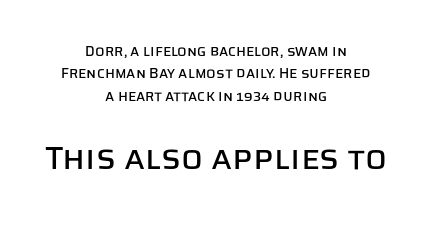
The image shows 32 px sans-serif type, upright; set centered, normal line spacing (1.59x), normal letter spacing, not underlined; the second (bottom) block is 2.29x larger; low stroke contrast and a large x-height.
